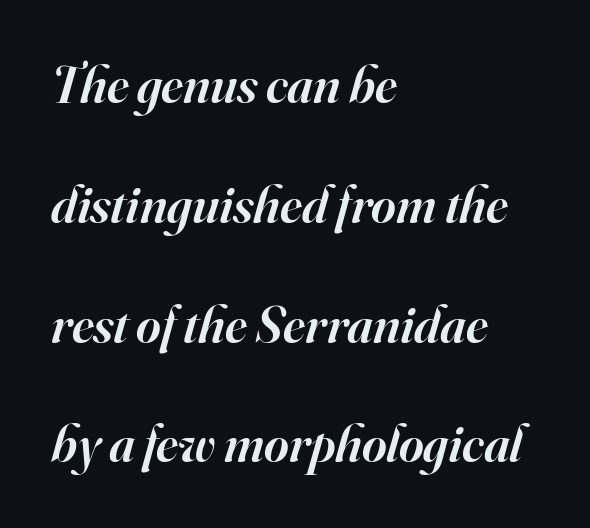
Line spacing here is loose. What stands out about the letter spacing? Nothing — it is the standard amount. Left-aligned paragraph, ragged on the right. Stems and bowls a touch heavier than normal — semibold.
